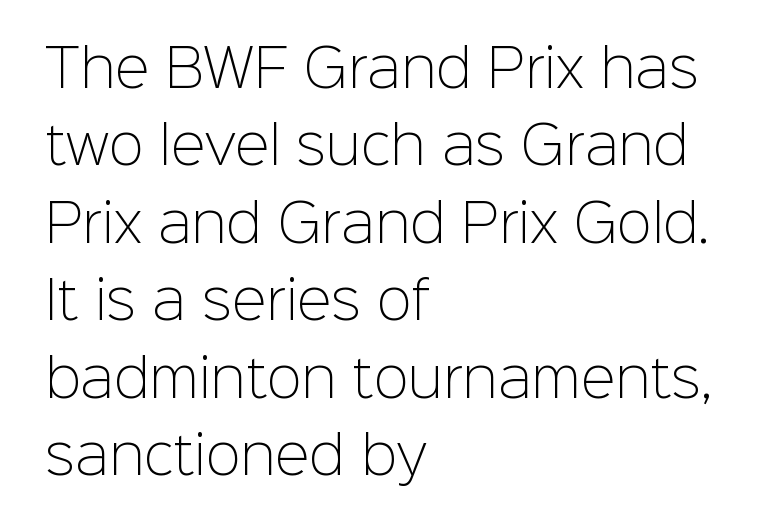
The image shows 52 px light sans-serif type, upright; set left-aligned, normal line spacing (1.49x), normal letter spacing, not underlined; low stroke contrast and a medium x-height.
